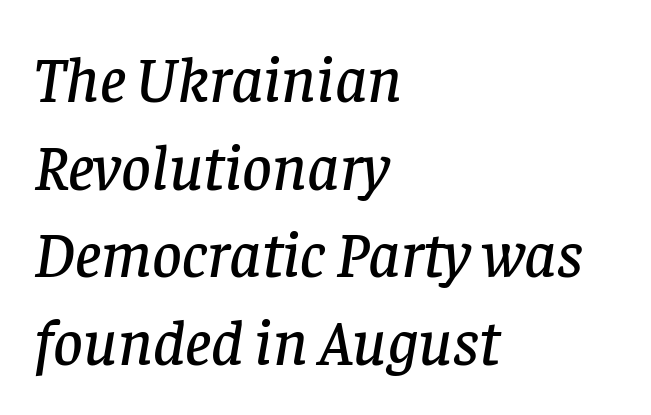
Q: Is the text italic (slanted)? A: Yes, it leans right by about 8 degrees.
Q: Is the typeface a serif or a sans-serif typeface? A: Serif.
Q: Is the text underlined? A: No.
Q: How is the paragraph aligned? A: Left-aligned.
Q: Is the spacing between letters normal or unusually wide? A: Normal.
Q: Is the spacing between lines tight, normal or loose? A: Normal.
Q: Width (condensed, normal, or wide)? A: Normal.
Q: Stroke contrast? A: Low.
Q: x-height? A: Large.
Q: Monospaced? A: No.
